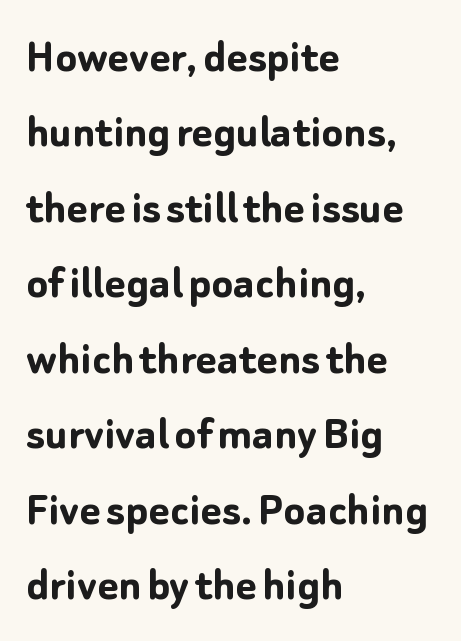
You can tell from the bare stems that sans-serif type was used. Compared with typical paragraphs, the rows here are spaced about the same. The face used here is proportionally spaced, like ordinary book or web type. Only glyphs here, with clear space below each row.
